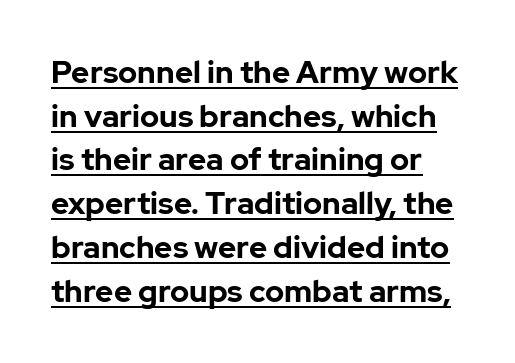
Q: Is the text bold? A: Yes.
Q: Is the text italic (slanted)? A: No, it is upright.
Q: Is the typeface a serif or a sans-serif typeface? A: Sans-serif.
Q: Is the text underlined? A: Yes.
Q: How is the paragraph aligned? A: Left-aligned.
Q: Is the spacing between letters normal or unusually wide? A: Normal.
Q: Is the spacing between lines tight, normal or loose? A: Normal.
Q: Width (condensed, normal, or wide)? A: Normal.
Q: Stroke contrast? A: Low.
Q: x-height? A: Medium.
Q: Monospaced? A: No.
